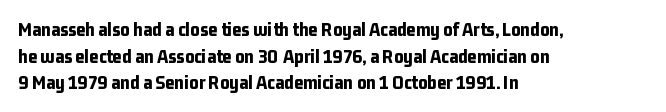
The typography opts for an upright posture over an oblique one. A classic flush-left, rag-right setting is used for this passage. Words appear dense and cohesive because spacing is normal. A full-strength bold gives these letters their thick strokes. Rule under the text: the space is simply empty.
